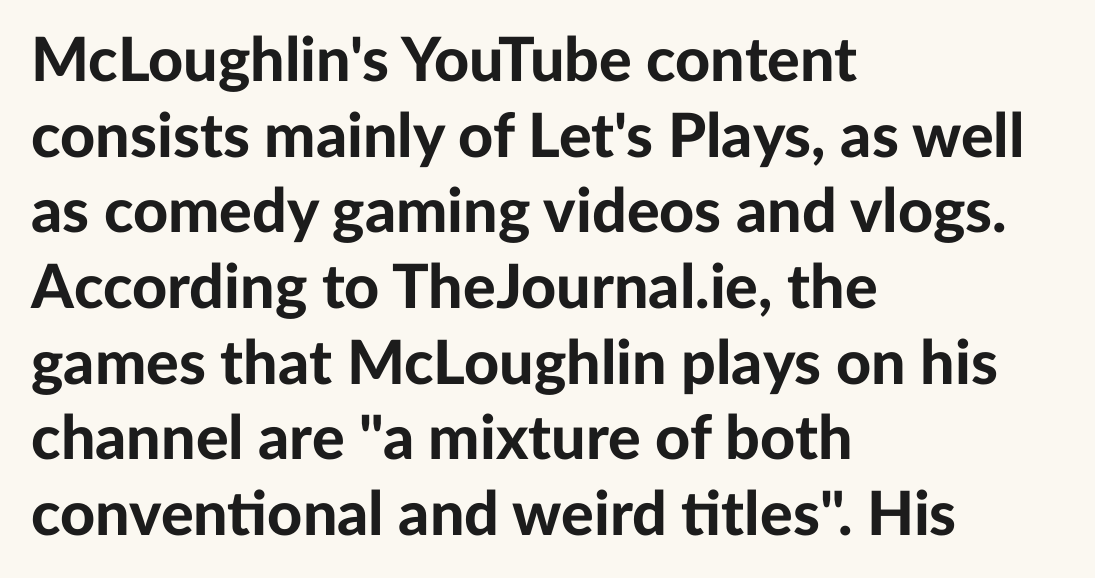
Short note: letters normally spaced. Rule under the text: the space is simply empty. The lettering stays uniformly vertical, giving the passage a roman look. Alignment: flush left. Heavy-handed strokes throughout: this text is bold.
